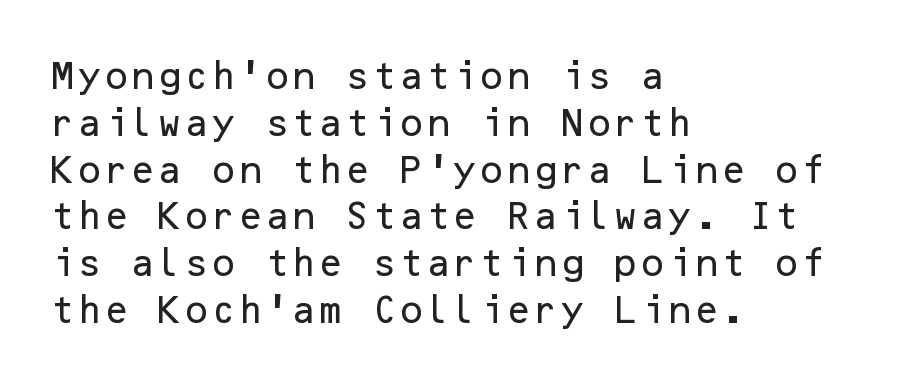
{"serif": "no", "italic": "no", "width": "normal", "stroke_contrast": "low", "x_height": "medium", "underline": "no", "align": "left", "line_spacing": "normal", "line_spacing_ratio": 1.51, "letter_spacing": "normal", "letter_spacing_em": 0.0, "glyph_px": 31}
